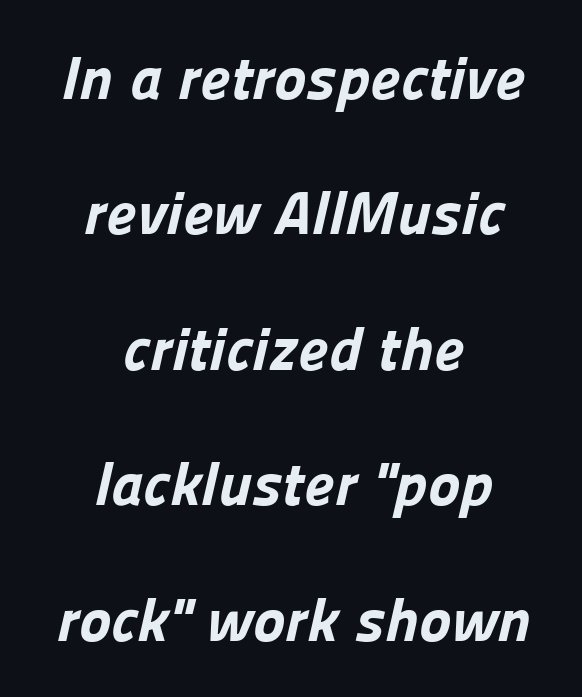
Character widths vary here, with narrow letters taking less room than wide ones. The lines are quadded center. This sample trades compactness for vertical openness between lines. Unlike a traditional serif, this face leaves its strokes unadorned. Only glyphs here, with clear space below each row.
